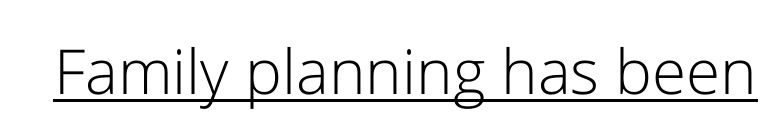
{"serif": "no", "italic": "no", "bold": "no", "weight": "light", "width": "normal", "stroke_contrast": "low", "x_height": "medium", "monospaced": "no", "underline": "yes", "letter_spacing": "normal", "letter_spacing_em": 0.0, "glyph_px": 62}
